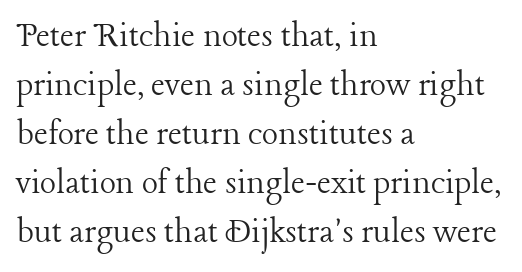
Q: Is the text bold? A: No.
Q: Is the text italic (slanted)? A: No, it is upright.
Q: Is the typeface a serif or a sans-serif typeface? A: Serif.
Q: Is the text underlined? A: No.
Q: How is the paragraph aligned? A: Left-aligned.
Q: Is the spacing between letters normal or unusually wide? A: Normal.
Q: Is the spacing between lines tight, normal or loose? A: Normal.
Q: Width (condensed, normal, or wide)? A: Normal.
Q: Stroke contrast? A: Low.
Q: x-height? A: Medium.
Q: Monospaced? A: No.
